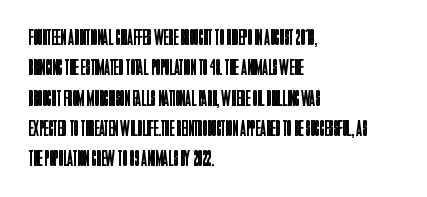
The image shows 22 px text type, upright; set left-aligned, normal line spacing (1.38x), normal letter spacing, not underlined.
